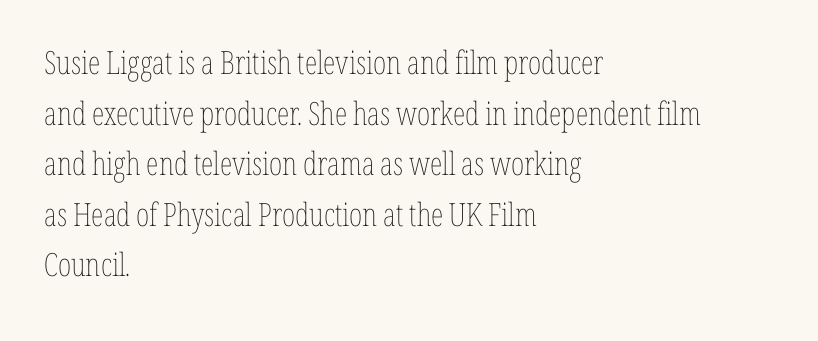
Each word holds together tightly as a unit, with standard inter-letter gaps. A classic flush-left, rag-right setting is used for this passage. The typesetting does not lean heavy: it is not bold. Looks like regular typesetting: each glyph gets only the width it needs. The space between consecutive lines is moderate. A clean baseline with only descenders dipping below it.
